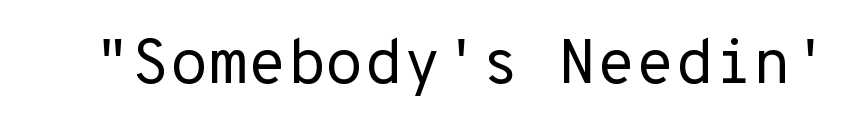
Q: Is the text bold? A: No.
Q: Is the text italic (slanted)? A: No, it is upright.
Q: Is the typeface a serif or a sans-serif typeface? A: Sans-serif.
Q: Is the text underlined? A: No.
Q: Is the spacing between letters normal or unusually wide? A: Normal.
Q: Width (condensed, normal, or wide)? A: Normal.
Q: Stroke contrast? A: Low.
Q: x-height? A: Medium.
Q: Monospaced? A: Yes.
